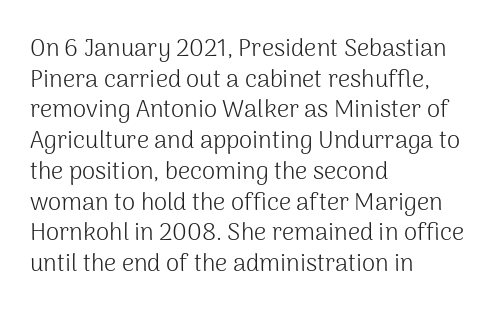
Q: Is the text bold? A: No.
Q: Is the text italic (slanted)? A: No, it is upright.
Q: Is the text underlined? A: No.
Q: How is the paragraph aligned? A: Left-aligned.
Q: Is the spacing between letters normal or unusually wide? A: Normal.
Q: Is the spacing between lines tight, normal or loose? A: Normal.
